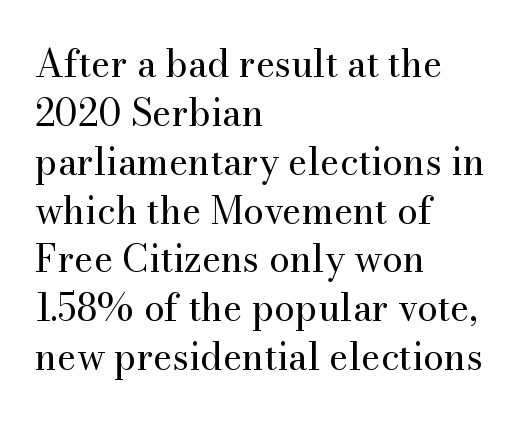
Q: Is the text bold? A: No.
Q: Is the text italic (slanted)? A: No, it is upright.
Q: Is the typeface a serif or a sans-serif typeface? A: Serif.
Q: Is the text underlined? A: No.
Q: How is the paragraph aligned? A: Left-aligned.
Q: Is the spacing between letters normal or unusually wide? A: Normal.
Q: Is the spacing between lines tight, normal or loose? A: Normal.
Q: Width (condensed, normal, or wide)? A: Normal.
Q: Stroke contrast? A: Medium.
Q: x-height? A: Small.
Q: Monospaced? A: No.
